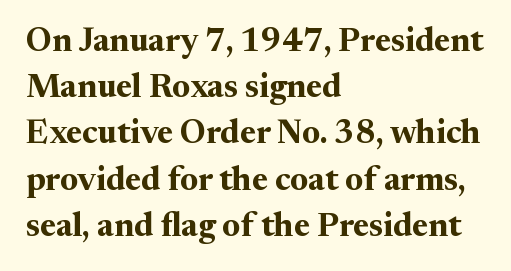
Q: Is the text bold? A: Yes.
Q: Is the text italic (slanted)? A: No, it is upright.
Q: Is the typeface a serif or a sans-serif typeface? A: Serif.
Q: Is the text underlined? A: No.
Q: How is the paragraph aligned? A: Left-aligned.
Q: Is the spacing between letters normal or unusually wide? A: Normal.
Q: Is the spacing between lines tight, normal or loose? A: Normal.
Q: Width (condensed, normal, or wide)? A: Normal.
Q: Stroke contrast? A: Medium.
Q: x-height? A: Medium.
Q: Monospaced? A: No.
